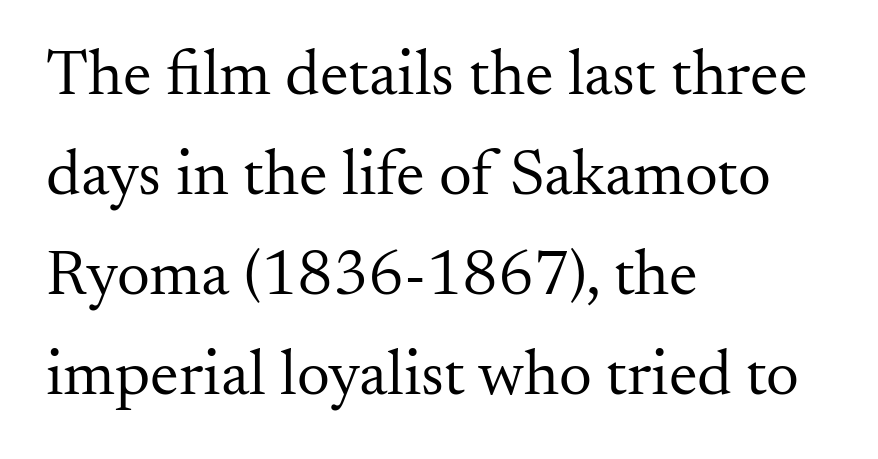
The image shows 65 px regular-weight serif type, upright; set left-aligned, normal line spacing (1.54x), normal letter spacing, not underlined; medium stroke contrast and a small x-height.
